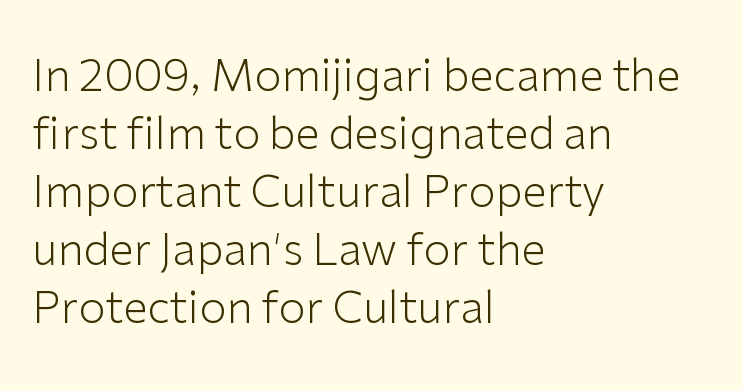
The image shows 44 px light sans-serif type, upright; set left-aligned, normal line spacing (1.32x), normal letter spacing, not underlined; low stroke contrast and a medium x-height.
